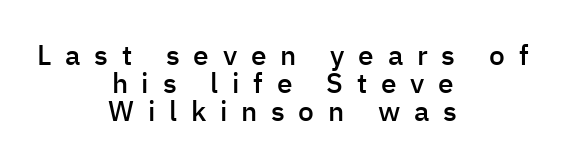
Q: Is the text bold? A: Semi-bold.
Q: Is the text italic (slanted)? A: No, it is upright.
Q: Is the typeface a serif or a sans-serif typeface? A: Sans-serif.
Q: Is the text underlined? A: No.
Q: How is the paragraph aligned? A: Centered.
Q: Is the spacing between letters normal or unusually wide? A: Unusually wide.
Q: Is the spacing between lines tight, normal or loose? A: Tight.
Q: Width (condensed, normal, or wide)? A: Normal.
Q: Stroke contrast? A: Low.
Q: x-height? A: Medium.
Q: Monospaced? A: No.
